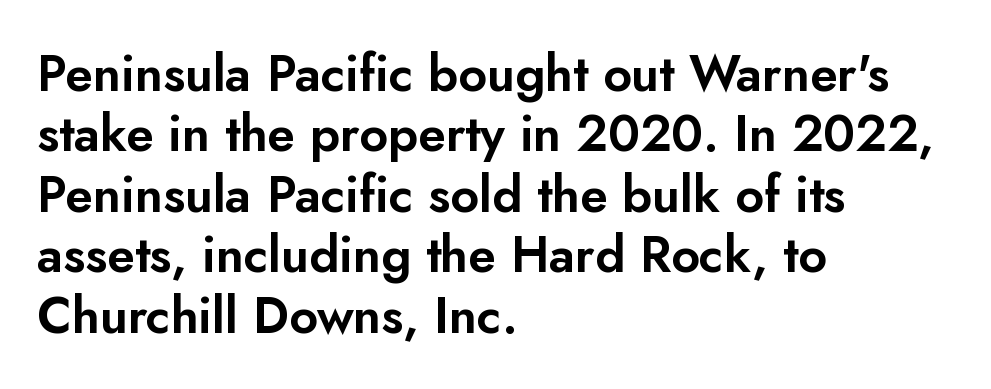
The image shows 50 px sans-serif type, upright; set left-aligned, line spacing 1.21x, normal letter spacing, not underlined; low stroke contrast and a small x-height.
